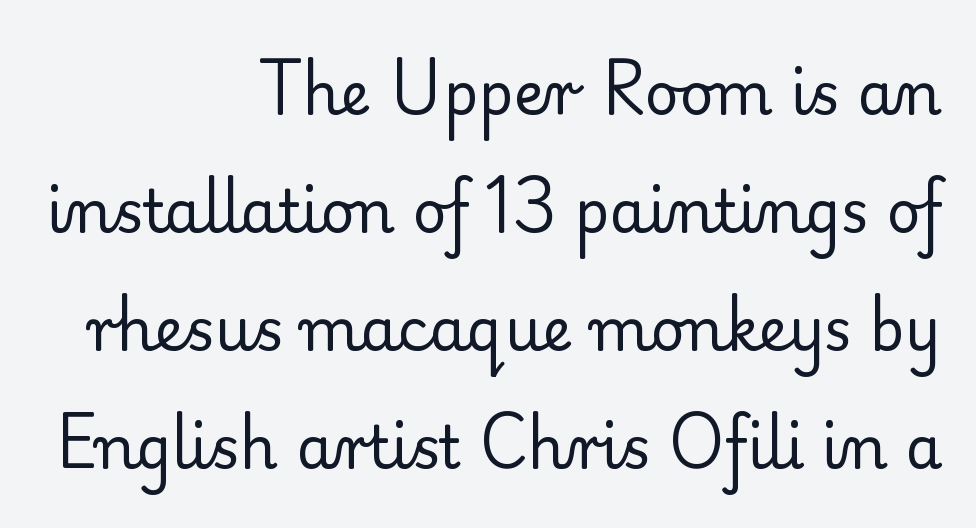
The image shows 59 px regular-weight serif type, upright; set right-aligned, loose line spacing (2.0x), normal letter spacing, not underlined; low stroke contrast and a small x-height.
